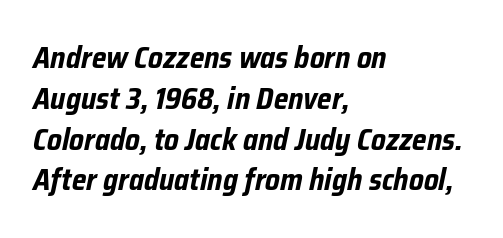
{"italic": "yes", "lean": "right", "slant_degrees": 12, "bold": "yes", "weight": "bold", "width": "condensed", "stroke_contrast": "low", "x_height": "medium", "monospaced": "no", "underline": "no", "align": "left", "line_spacing": "normal", "line_spacing_ratio": 1.36, "letter_spacing": "normal", "letter_spacing_em": 0.0, "glyph_px": 30}
